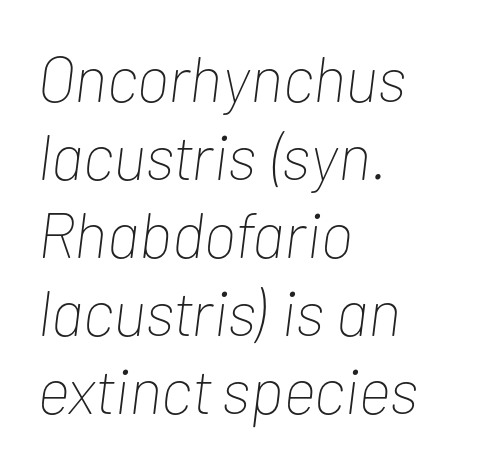
Q: Is the text bold? A: No.
Q: Is the text italic (slanted)? A: Yes, it leans right by about 7 degrees.
Q: Is the text underlined? A: No.
Q: How is the paragraph aligned? A: Left-aligned.
Q: Is the spacing between letters normal or unusually wide? A: Normal.
Q: Width (condensed, normal, or wide)? A: Condensed.
Q: Stroke contrast? A: Low.
Q: x-height? A: Medium.
Q: Monospaced? A: No.
